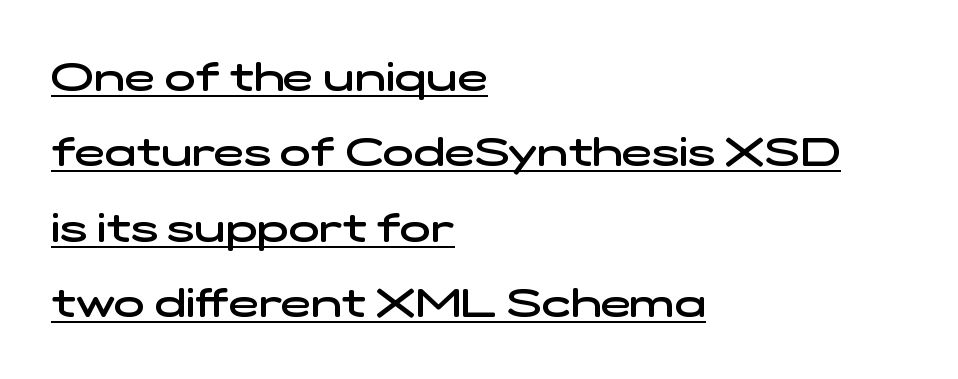
Q: Is the text bold? A: Semi-bold.
Q: Is the typeface a serif or a sans-serif typeface? A: Sans-serif.
Q: Is the text underlined? A: Yes.
Q: How is the paragraph aligned? A: Left-aligned.
Q: Is the spacing between letters normal or unusually wide? A: Normal.
Q: Width (condensed, normal, or wide)? A: Wide.
Q: Stroke contrast? A: Low.
Q: x-height? A: Medium.
Q: Monospaced? A: No.
